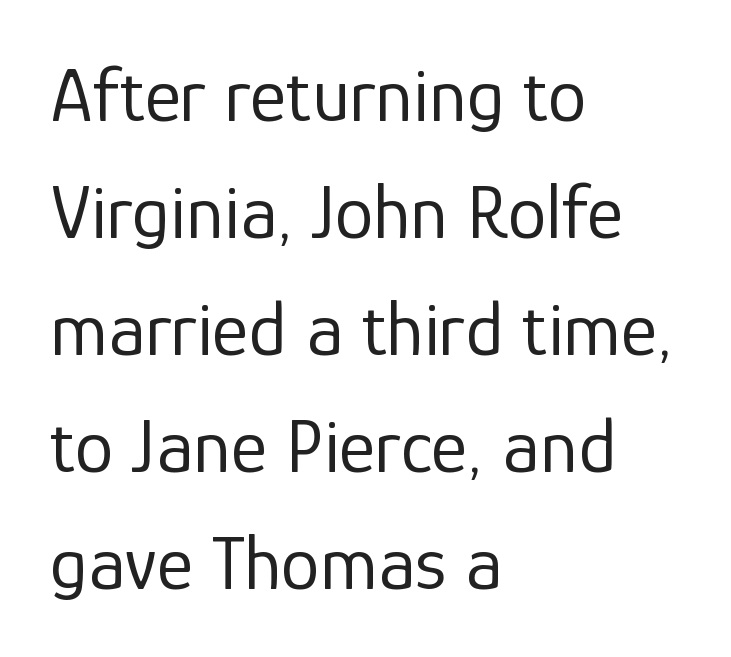
The zone under the glyphs is completely vacant. Quick note: not italic, upright. This is sans-serif lettering, the kind often seen on screens and signage. These lines sit exactly where default settings would place them. The line texture is even and compact thanks to regular tracking. The passage is arranged the way most books set body copy — flush left.
